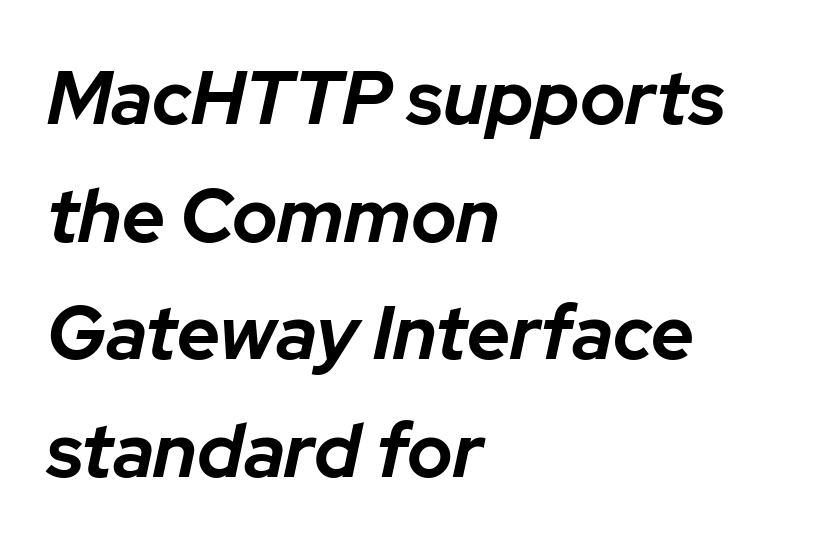
{"italic": "yes", "lean": "right", "slant_degrees": 12, "bold": "yes", "weight": "bold", "width": "normal", "stroke_contrast": "low", "x_height": "medium", "monospaced": "no", "underline": "no", "align": "left", "line_spacing": "normal", "line_spacing_ratio": 1.57, "letter_spacing": "normal", "letter_spacing_em": 0.0, "glyph_px": 75}
